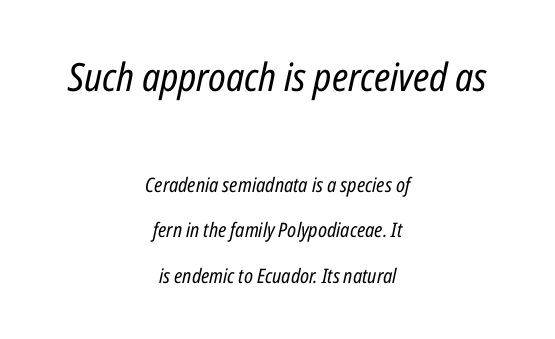
{"italic": "yes", "lean": "right", "slant_degrees": 12, "bold": "no", "weight": "regular", "width": "condensed", "stroke_contrast": "low", "x_height": "medium", "monospaced": "no", "underline": "no", "align": "center", "line_spacing": "loose", "line_spacing_ratio": 2.29, "letter_spacing": "normal", "letter_spacing_em": 0.0, "larger_block": "first", "size_ratio": 1.95, "glyph_px": 39}
